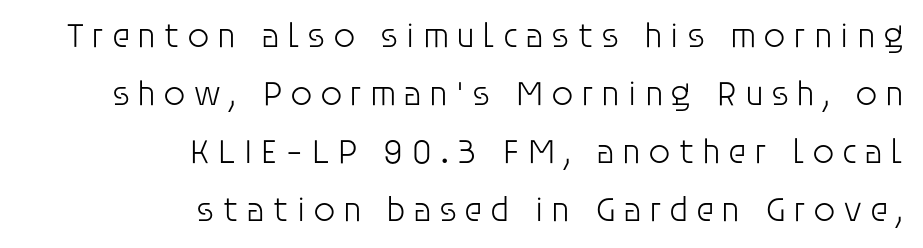
The image shows 35 px light sans-serif type, upright; set right-aligned, normal line spacing (1.66x), unusually wide letter spacing (+0.2 em), not underlined; low stroke contrast and a large x-height.
